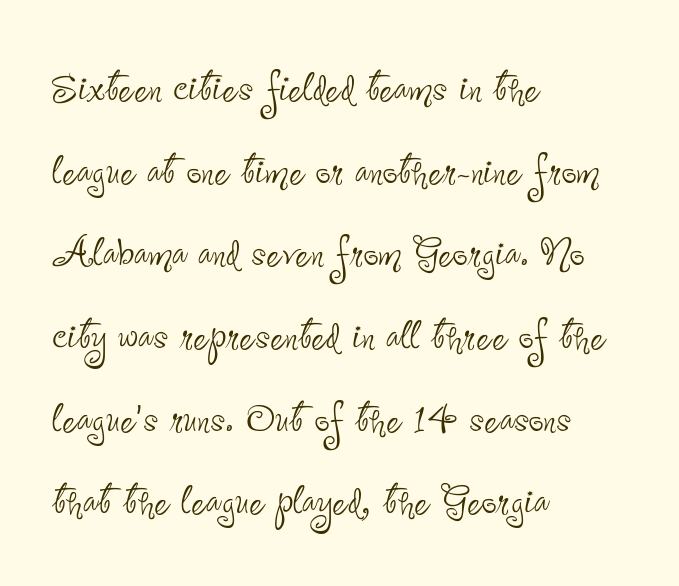
{"serif": "no", "bold": "no", "weight": "thin", "width": "condensed", "stroke_contrast": "low", "x_height": "small", "monospaced": "no", "underline": "no", "align": "left", "line_spacing": "normal", "line_spacing_ratio": 1.56, "letter_spacing": "normal", "letter_spacing_em": 0.0, "glyph_px": 53}
